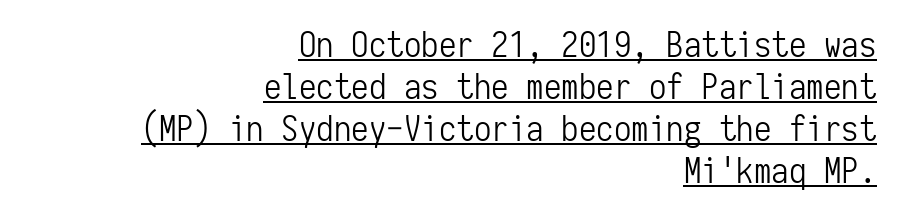
The letters march in equal steps, a hallmark of fixed-pitch type. One-word summary of the alignment: right. The specimen includes a rule beneath the text block's lines. Nope, no serifs anywhere on these letters.
